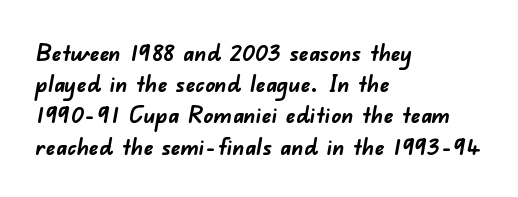
Q: Is the text bold? A: Yes.
Q: Is the text underlined? A: No.
Q: How is the paragraph aligned? A: Left-aligned.
Q: Is the spacing between letters normal or unusually wide? A: Normal.
Q: Is the spacing between lines tight, normal or loose? A: Normal.
